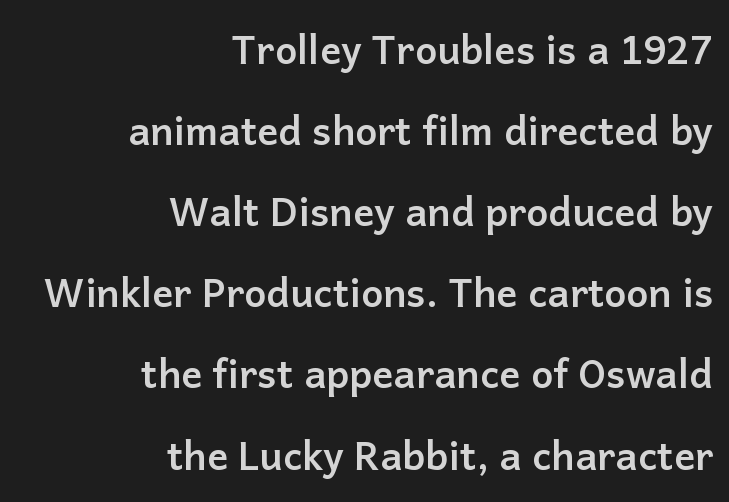
The foot of each line stays bare and open. Airy leading. Font category for this specimen: sans-serif. Typeset ragged left — the right edge is the straight one.
